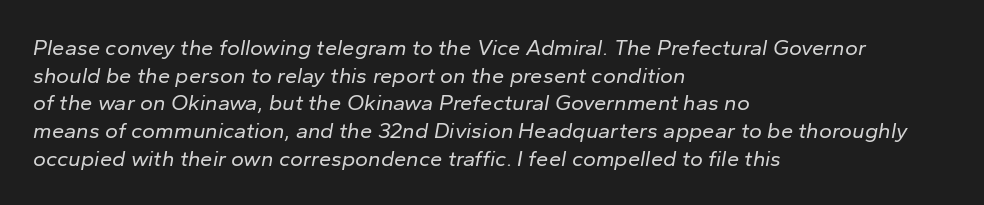
{"italic": "yes", "lean": "right", "slant_degrees": 10, "bold": "no", "underline": "no", "align": "left", "line_spacing": "normal", "line_spacing_ratio": 1.26, "letter_spacing": "normal", "letter_spacing_em": 0.0, "glyph_px": 22}
